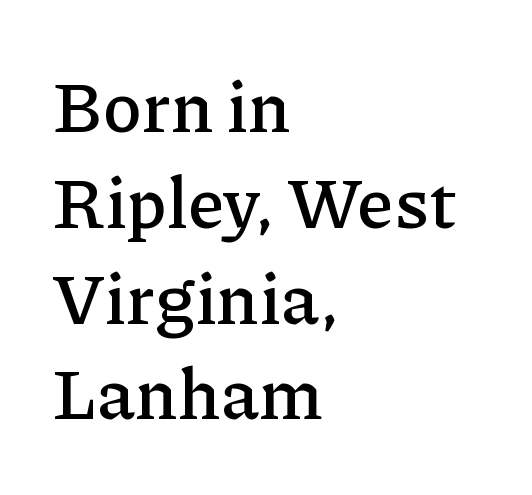
The rows are spaced the way most documents space them. Observe the ordinary spacing: letters are neighbours, not strangers. This sample uses a serif face. Is this a fixed-width face? No — the glyphs have proportional, varying widths. Any mark beneath the type? The region is blank.
